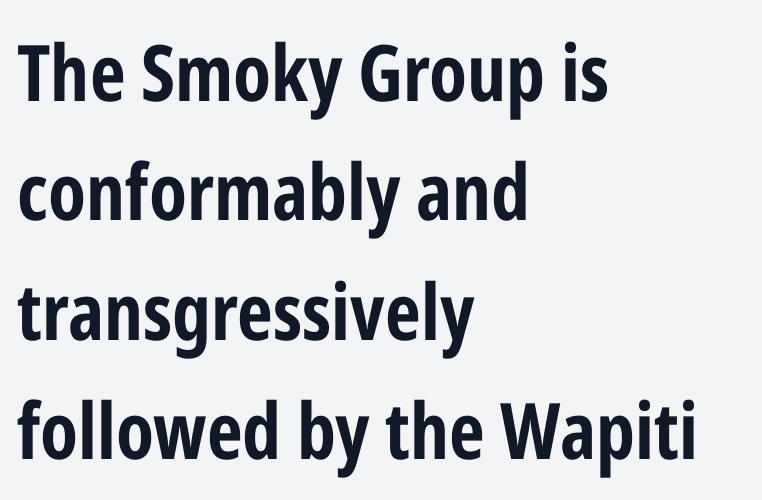
Q: Is the text bold? A: Yes.
Q: Is the text italic (slanted)? A: No, it is upright.
Q: Is the typeface a serif or a sans-serif typeface? A: Sans-serif.
Q: Is the text underlined? A: No.
Q: How is the paragraph aligned? A: Left-aligned.
Q: Is the spacing between letters normal or unusually wide? A: Normal.
Q: Is the spacing between lines tight, normal or loose? A: Normal.
Q: Width (condensed, normal, or wide)? A: Condensed.
Q: Stroke contrast? A: Low.
Q: x-height? A: Medium.
Q: Monospaced? A: No.
